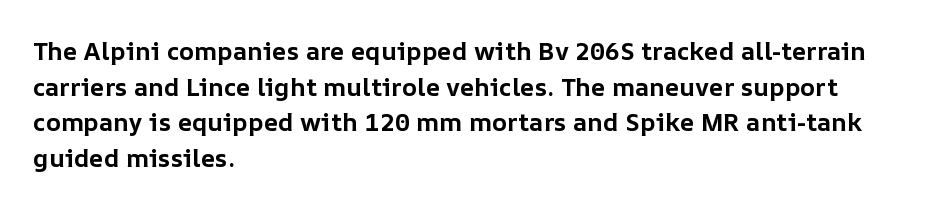
Q: Is the text bold? A: Yes.
Q: Is the text italic (slanted)? A: No, it is upright.
Q: Is the text underlined? A: No.
Q: How is the paragraph aligned? A: Left-aligned.
Q: Is the spacing between letters normal or unusually wide? A: Normal.
Q: Is the spacing between lines tight, normal or loose? A: Normal.
